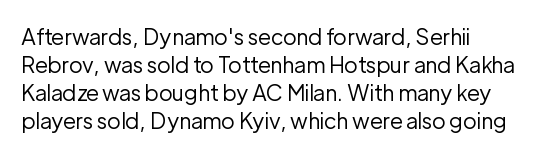
{"italic": "no", "bold": "no", "underline": "no", "align": "left", "line_spacing": "normal", "line_spacing_ratio": 1.28, "letter_spacing": "normal", "letter_spacing_em": 0.0, "glyph_px": 22}
